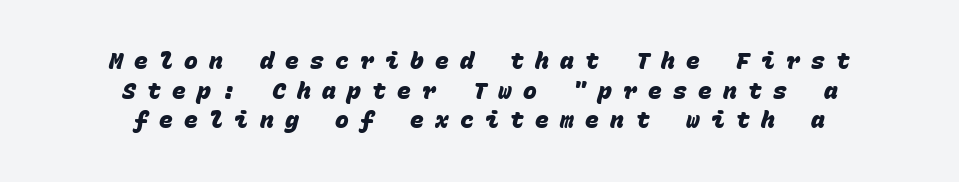
Q: Is the text bold? A: Yes.
Q: Is the text underlined? A: No.
Q: How is the paragraph aligned? A: Centered.
Q: Is the spacing between letters normal or unusually wide? A: Unusually wide.
Q: Is the spacing between lines tight, normal or loose? A: Normal.
